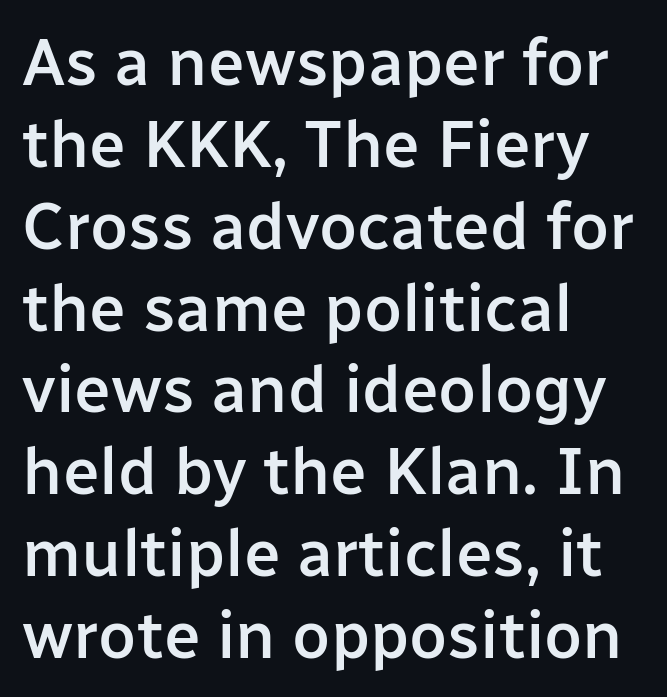
{"serif": "no", "italic": "no", "bold": "semi", "weight": "semibold", "width": "normal", "stroke_contrast": "low", "x_height": "medium", "monospaced": "no", "underline": "no", "align": "left", "line_spacing_ratio": 1.24, "letter_spacing": "normal", "letter_spacing_em": 0.0, "glyph_px": 66}
